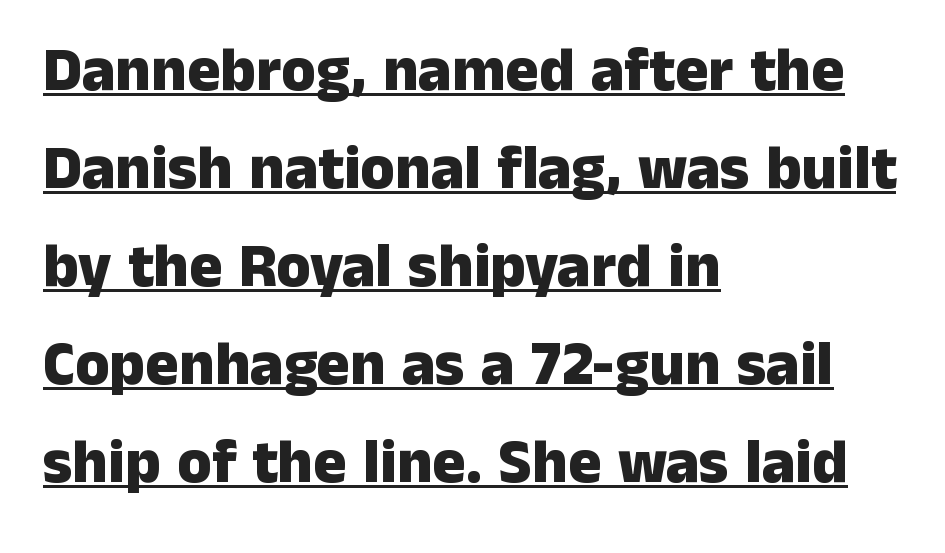
Q: Is the text bold? A: Yes.
Q: Is the text italic (slanted)? A: No, it is upright.
Q: Is the typeface a serif or a sans-serif typeface? A: Sans-serif.
Q: Is the text underlined? A: Yes.
Q: How is the paragraph aligned? A: Left-aligned.
Q: Is the spacing between letters normal or unusually wide? A: Normal.
Q: Is the spacing between lines tight, normal or loose? A: Normal.
Q: Width (condensed, normal, or wide)? A: Normal.
Q: Stroke contrast? A: Low.
Q: x-height? A: Medium.
Q: Monospaced? A: No.
